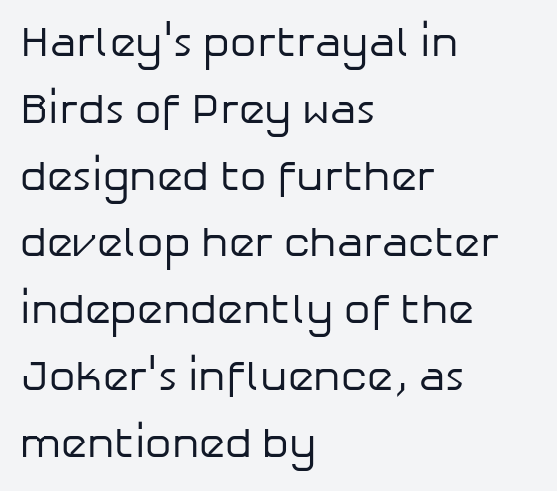
The image shows 42 px regular-weight sans-serif type, upright; set left-aligned, normal line spacing (1.59x), normal letter spacing, not underlined; low stroke contrast and a medium x-height.
